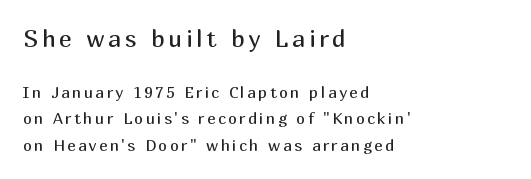
{"italic": "no", "bold": "no", "underline": "no", "align": "left", "line_spacing": "normal", "line_spacing_ratio": 1.65, "larger_block": "first", "size_ratio": 1.5, "glyph_px": 24}
